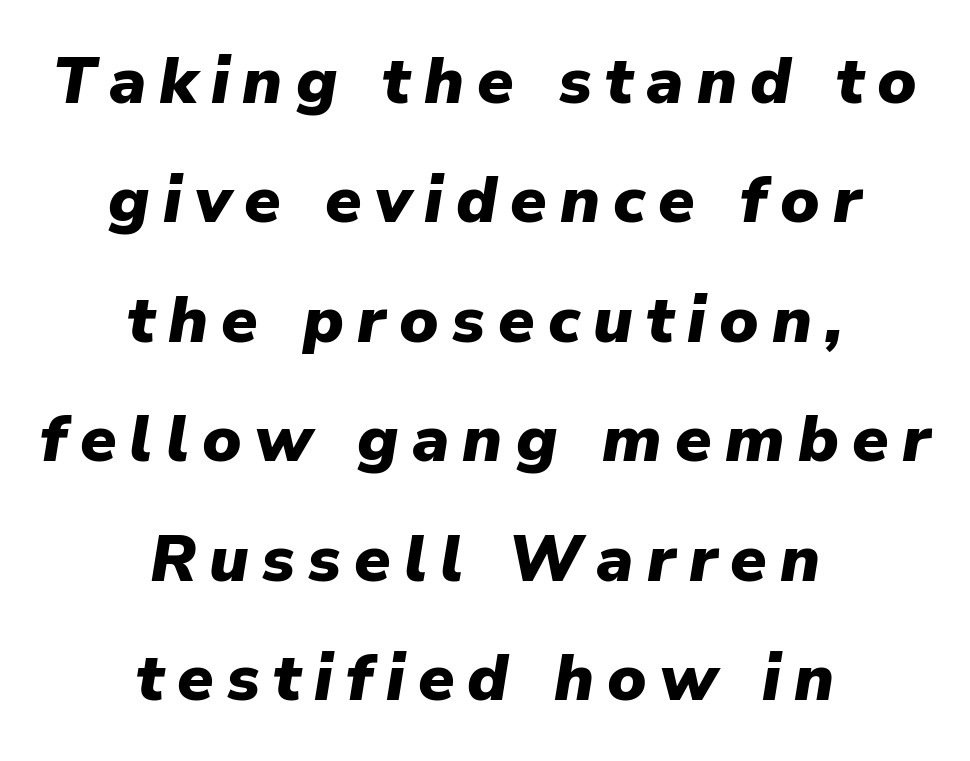
Here the designer chose a conventional face with non-uniform glyph widths. This sample uses an oblique cut, with every glyph tilted off the vertical. Plenty of ink on the page — the face is bold. Nobody drew a line under any word here.
